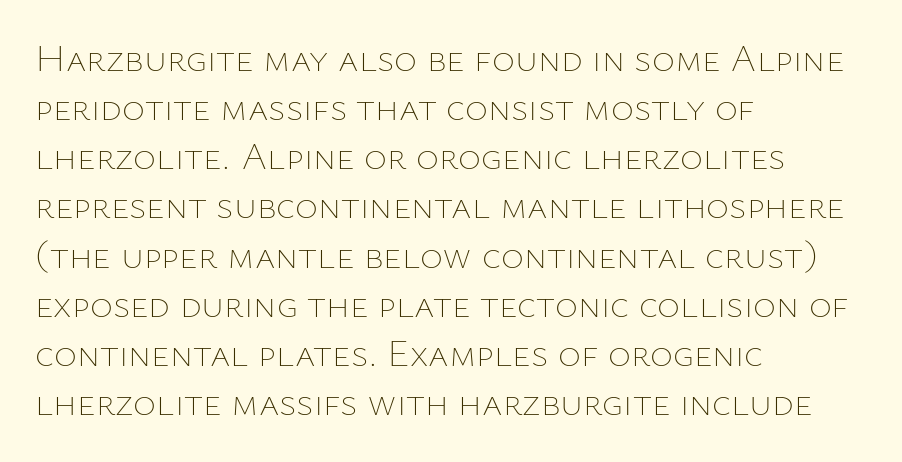
Nothing heavy about these letters — not bold at all. A typesetter would mark this as roman, not italic. Quick note: interline space is typical. Varying glyph widths throughout — classic text-font behaviour. Letter spacing: default.
